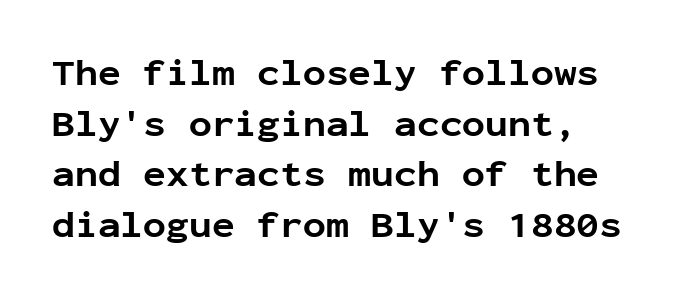
Q: Is the text bold? A: Yes.
Q: Is the text italic (slanted)? A: No, it is upright.
Q: Is the typeface a serif or a sans-serif typeface? A: Sans-serif.
Q: Is the text underlined? A: No.
Q: How is the paragraph aligned? A: Left-aligned.
Q: Is the spacing between letters normal or unusually wide? A: Normal.
Q: Is the spacing between lines tight, normal or loose? A: Normal.
Q: Width (condensed, normal, or wide)? A: Normal.
Q: Stroke contrast? A: Low.
Q: x-height? A: Medium.
Q: Monospaced? A: Yes.
